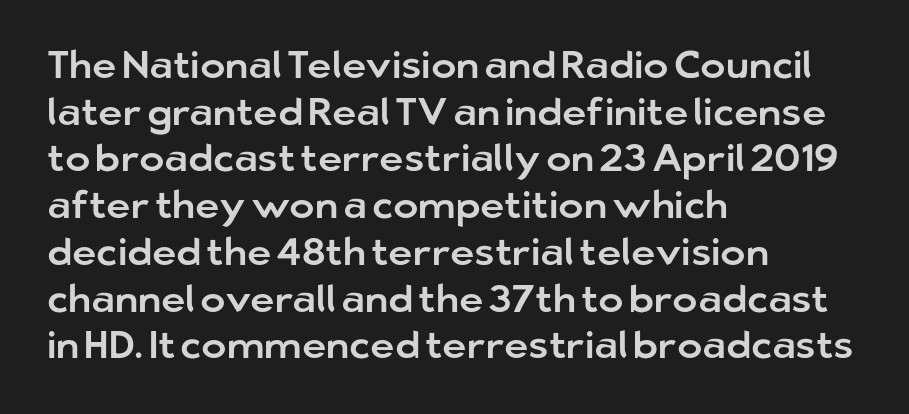
The image shows 38 px sans-serif type, upright; set left-aligned, line spacing 1.23x, normal letter spacing, not underlined; low stroke contrast and a medium x-height.
